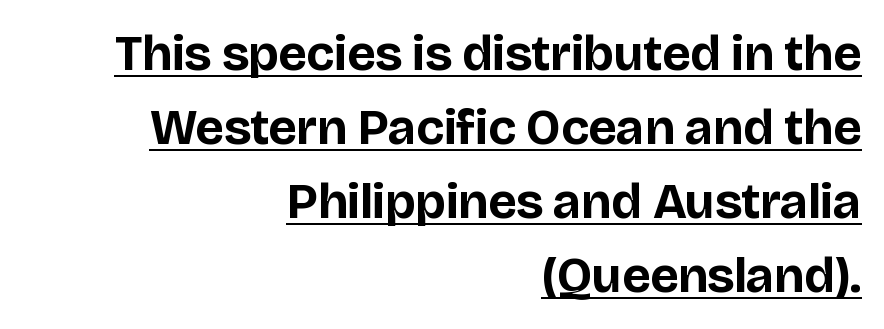
A typesetter would call this leading conventional body-copy spacing. Here the designer chose a conventional face with non-uniform glyph widths. This rendering features underlined lettering. Caption: bold face, heavy strokes.
